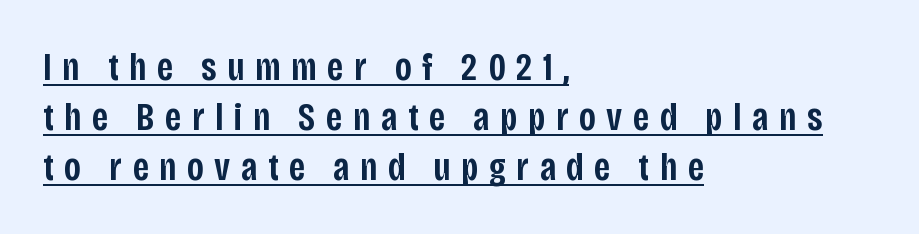
{"serif": "no", "italic": "no", "bold": "semi", "weight": "semibold", "width": "condensed", "stroke_contrast": "low", "x_height": "large", "monospaced": "no", "underline": "yes", "align": "left", "line_spacing": "normal", "line_spacing_ratio": 1.28, "letter_spacing": "wide", "letter_spacing_em": 0.27, "glyph_px": 39}
